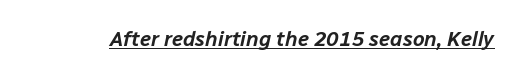
Q: Is the text italic (slanted)? A: Yes, it leans right by about 12 degrees.
Q: Is the text underlined? A: Yes.
Q: Is the spacing between letters normal or unusually wide? A: Normal.
